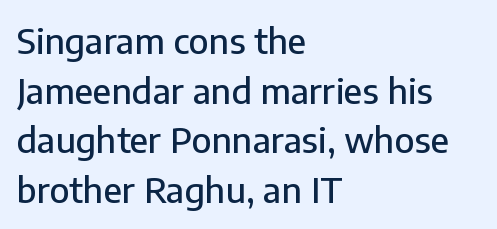
Q: Is the text italic (slanted)? A: No, it is upright.
Q: Is the typeface a serif or a sans-serif typeface? A: Sans-serif.
Q: Is the text underlined? A: No.
Q: How is the paragraph aligned? A: Left-aligned.
Q: Is the spacing between letters normal or unusually wide? A: Normal.
Q: Is the spacing between lines tight, normal or loose? A: Normal.
Q: Width (condensed, normal, or wide)? A: Normal.
Q: Stroke contrast? A: Low.
Q: x-height? A: Medium.
Q: Monospaced? A: No.
